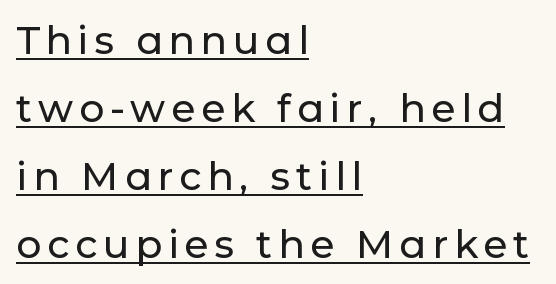
Q: Is the text italic (slanted)? A: No, it is upright.
Q: Is the typeface a serif or a sans-serif typeface? A: Sans-serif.
Q: Is the text underlined? A: Yes.
Q: How is the paragraph aligned? A: Left-aligned.
Q: Width (condensed, normal, or wide)? A: Normal.
Q: Stroke contrast? A: Low.
Q: x-height? A: Medium.
Q: Monospaced? A: No.
